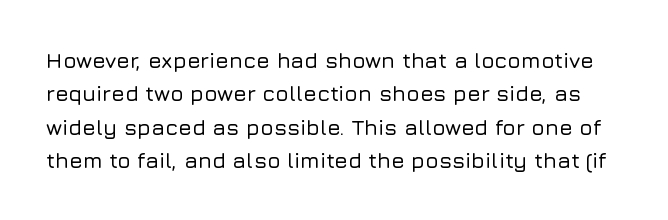
{"italic": "no", "underline": "no", "line_spacing": "normal", "line_spacing_ratio": 1.52, "letter_spacing": "normal", "letter_spacing_em": 0.0, "glyph_px": 22}
